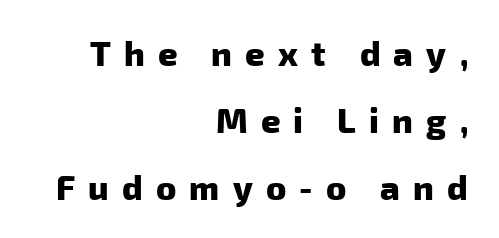
Q: Is the text bold? A: Yes.
Q: Is the typeface a serif or a sans-serif typeface? A: Sans-serif.
Q: Is the text underlined? A: No.
Q: How is the paragraph aligned? A: Right-aligned.
Q: Is the spacing between letters normal or unusually wide? A: Unusually wide.
Q: Is the spacing between lines tight, normal or loose? A: Loose.
Q: Width (condensed, normal, or wide)? A: Normal.
Q: Stroke contrast? A: Low.
Q: x-height? A: Medium.
Q: Monospaced? A: No.
